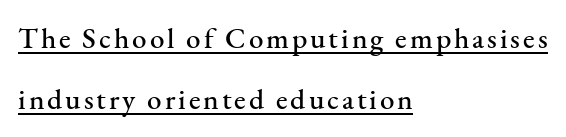
The image shows 29 px serif type, upright; set left-aligned, loose line spacing (2.11x), underlined; medium stroke contrast and a small x-height.
